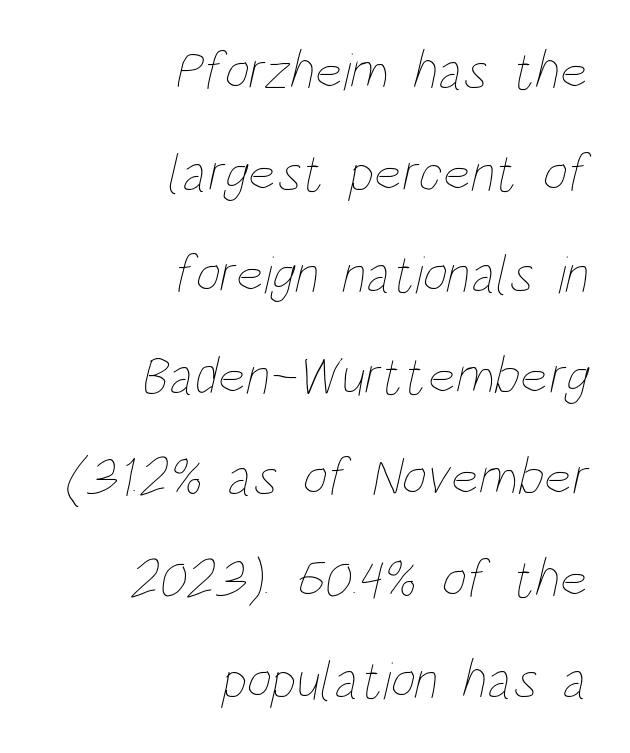
{"bold": "no", "weight": "thin", "width": "condensed", "stroke_contrast": "low", "x_height": "large", "monospaced": "no", "underline": "no", "align": "right", "line_spacing_ratio": 1.88, "letter_spacing": "normal", "letter_spacing_em": 0.0, "glyph_px": 54}
